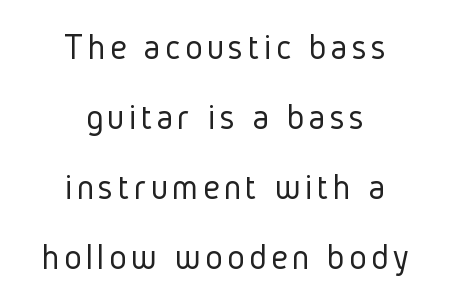
The image shows 37 px light, condensed sans-serif type, upright; set centered, line spacing 1.89x, not underlined; low stroke contrast and a medium x-height.
